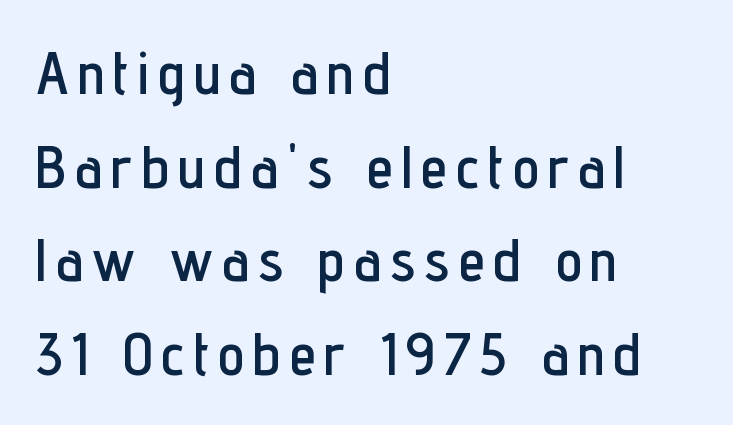
The foot of each line stays bare and open. The axis of the letterforms is exactly vertical. Line beginnings align vertically; line endings do not. Observe the absence of serifs on each vertical stroke in this sample. Do the characters align in a grid? No, the font is proportional. The leading is moderate, giving the passage an even texture.
